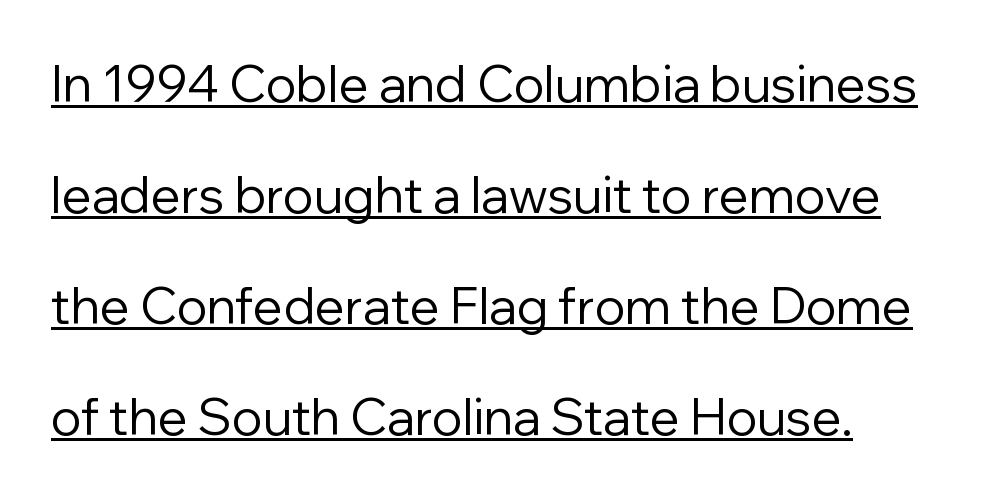
Q: Is the text bold? A: No.
Q: Is the text italic (slanted)? A: No, it is upright.
Q: Is the typeface a serif or a sans-serif typeface? A: Sans-serif.
Q: Is the text underlined? A: Yes.
Q: How is the paragraph aligned? A: Left-aligned.
Q: Is the spacing between letters normal or unusually wide? A: Normal.
Q: Is the spacing between lines tight, normal or loose? A: Loose.
Q: Width (condensed, normal, or wide)? A: Normal.
Q: Stroke contrast? A: Low.
Q: x-height? A: Medium.
Q: Monospaced? A: No.
